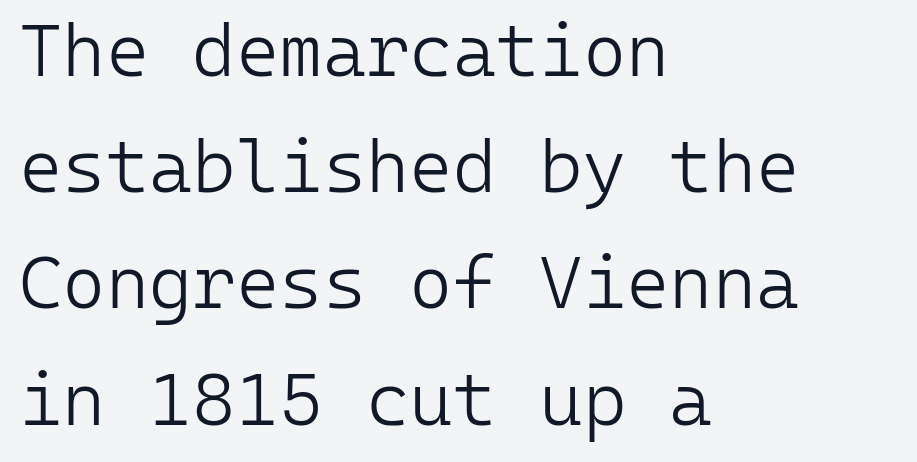
{"serif": "no", "italic": "no", "bold": "no", "weight": "light", "width": "normal", "stroke_contrast": "low", "x_height": "medium", "monospaced": "yes", "underline": "no", "align": "left", "line_spacing": "normal", "line_spacing_ratio": 1.57, "letter_spacing": "normal", "letter_spacing_em": 0.0, "glyph_px": 74}
